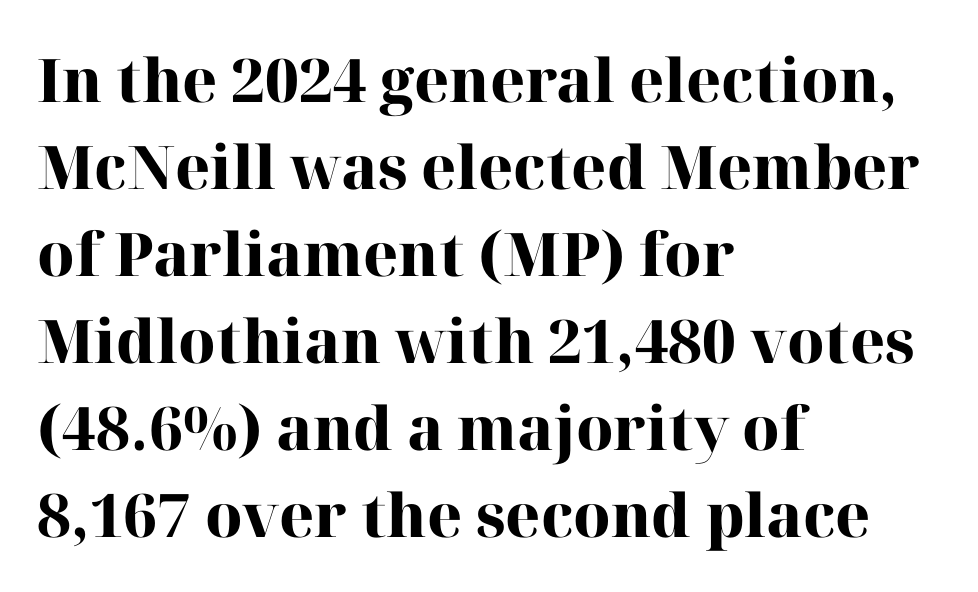
Q: Is the text bold? A: Yes.
Q: Is the text italic (slanted)? A: No, it is upright.
Q: Is the typeface a serif or a sans-serif typeface? A: Serif.
Q: Is the text underlined? A: No.
Q: How is the paragraph aligned? A: Left-aligned.
Q: Is the spacing between letters normal or unusually wide? A: Normal.
Q: Is the spacing between lines tight, normal or loose? A: Normal.
Q: Width (condensed, normal, or wide)? A: Normal.
Q: Stroke contrast? A: High.
Q: x-height? A: Medium.
Q: Monospaced? A: No.
